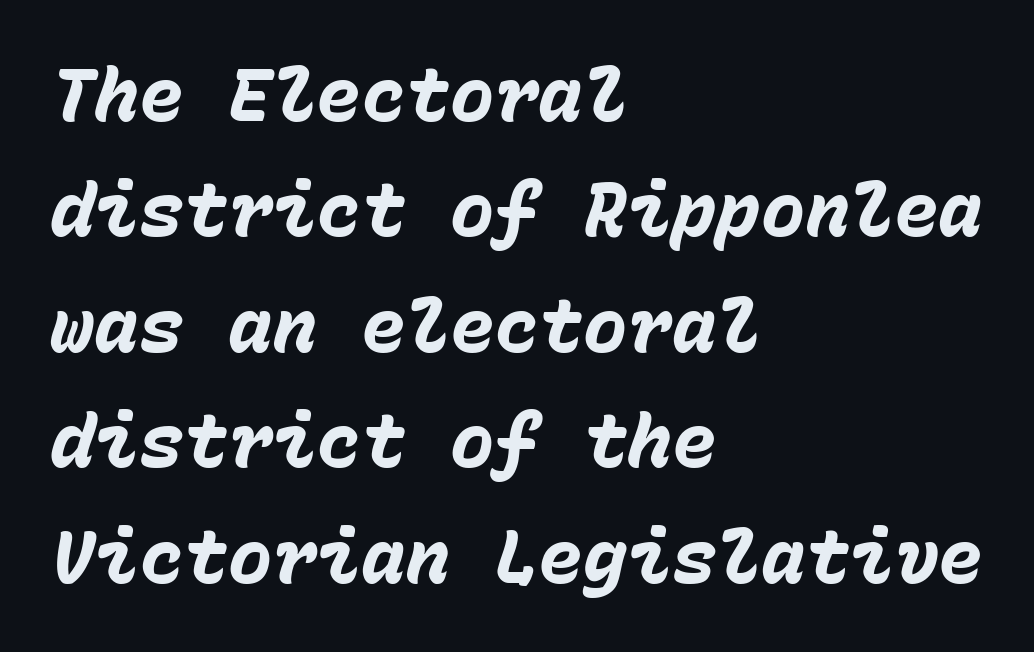
Q: Is the text bold? A: Yes.
Q: Is the text italic (slanted)? A: Yes, it leans right by about 15 degrees.
Q: Is the text underlined? A: No.
Q: How is the paragraph aligned? A: Left-aligned.
Q: Is the spacing between letters normal or unusually wide? A: Normal.
Q: Is the spacing between lines tight, normal or loose? A: Normal.
Q: Width (condensed, normal, or wide)? A: Normal.
Q: Stroke contrast? A: Low.
Q: x-height? A: Medium.
Q: Monospaced? A: Yes.
